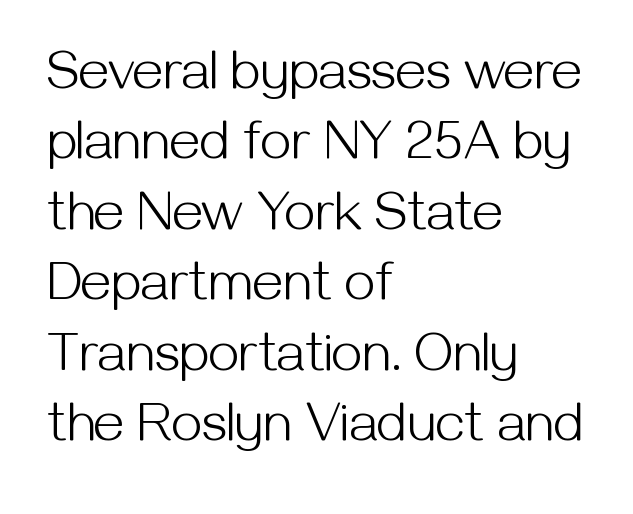
{"serif": "no", "italic": "no", "bold": "no", "weight": "light", "width": "normal", "stroke_contrast": "medium", "x_height": "medium", "monospaced": "no", "underline": "no", "align": "left", "line_spacing": "normal", "line_spacing_ratio": 1.28, "letter_spacing": "normal", "letter_spacing_em": 0.0, "glyph_px": 55}
